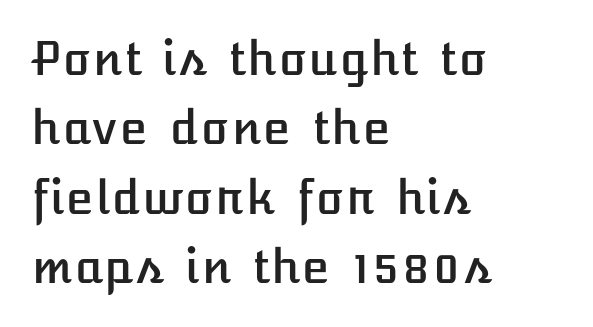
The image shows 46 px text type, upright; set left-aligned, normal line spacing (1.51x), normal letter spacing, not underlined; low stroke contrast and a medium x-height.
